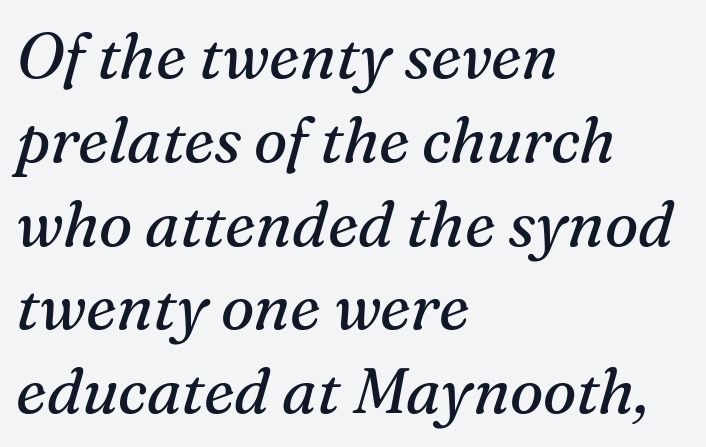
{"serif": "yes", "italic": "yes", "lean": "right", "slant_degrees": 16, "bold": "no", "weight": "regular", "width": "normal", "stroke_contrast": "medium", "x_height": "medium", "monospaced": "no", "underline": "no", "align": "left", "line_spacing": "normal", "line_spacing_ratio": 1.33, "letter_spacing": "normal", "letter_spacing_em": 0.0, "glyph_px": 63}
